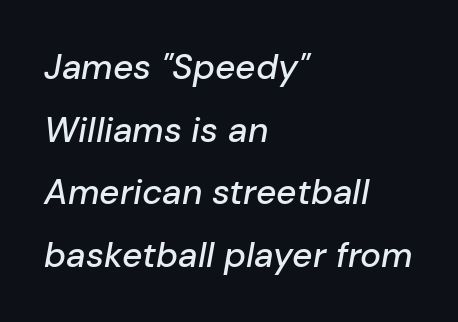
The image shows 35 px text type, italic (leaning right); set left-aligned, line spacing 1.79x, normal letter spacing, not underlined; low stroke contrast and a medium x-height.
